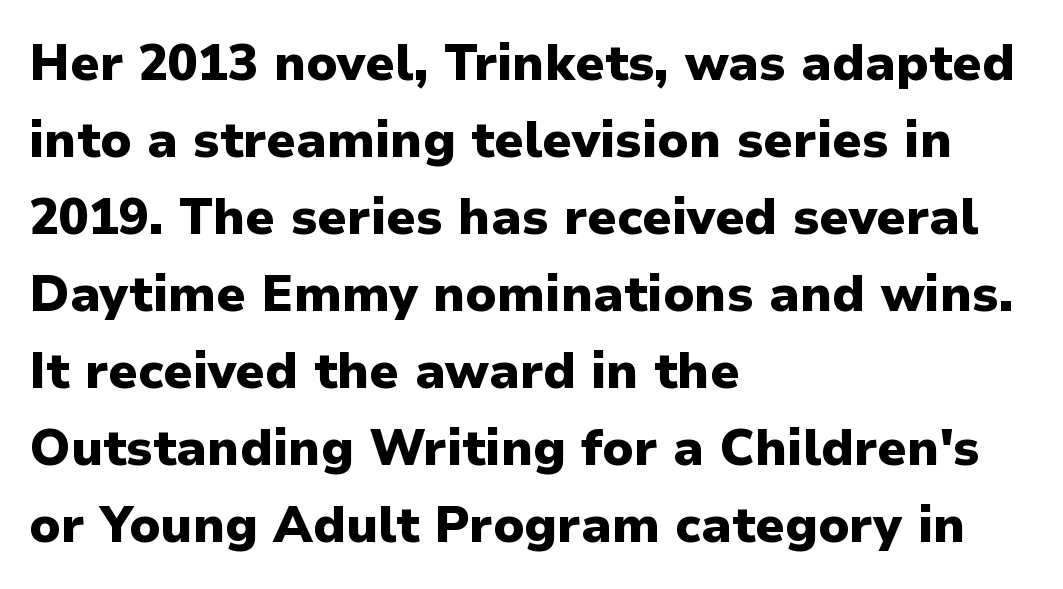
Q: Is the text bold? A: Yes.
Q: Is the text italic (slanted)? A: No, it is upright.
Q: Is the typeface a serif or a sans-serif typeface? A: Sans-serif.
Q: Is the text underlined? A: No.
Q: How is the paragraph aligned? A: Left-aligned.
Q: Is the spacing between letters normal or unusually wide? A: Normal.
Q: Is the spacing between lines tight, normal or loose? A: Normal.
Q: Width (condensed, normal, or wide)? A: Normal.
Q: Stroke contrast? A: Low.
Q: x-height? A: Medium.
Q: Monospaced? A: No.
